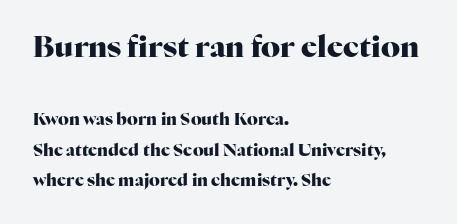
{"serif": "yes", "italic": "no", "bold": "yes", "weight": "heavy", "width": "normal", "stroke_contrast": "high", "x_height": "medium", "monospaced": "no", "underline": "no", "align": "left", "line_spacing_ratio": 1.8, "letter_spacing": "normal", "letter_spacing_em": 0.0, "larger_block": "first", "size_ratio": 1.76, "glyph_px": 30}
